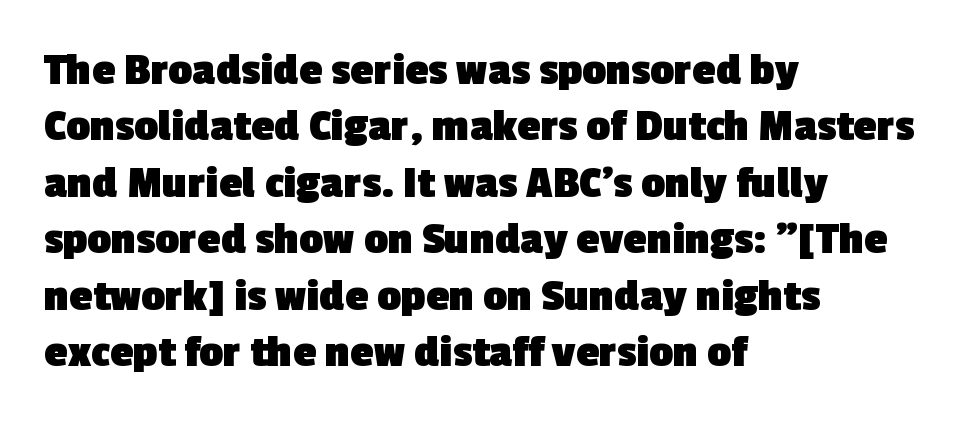
The image shows 47 px heavy sans-serif type; set left-aligned, line spacing 1.2x, normal letter spacing, not underlined; a medium x-height.
